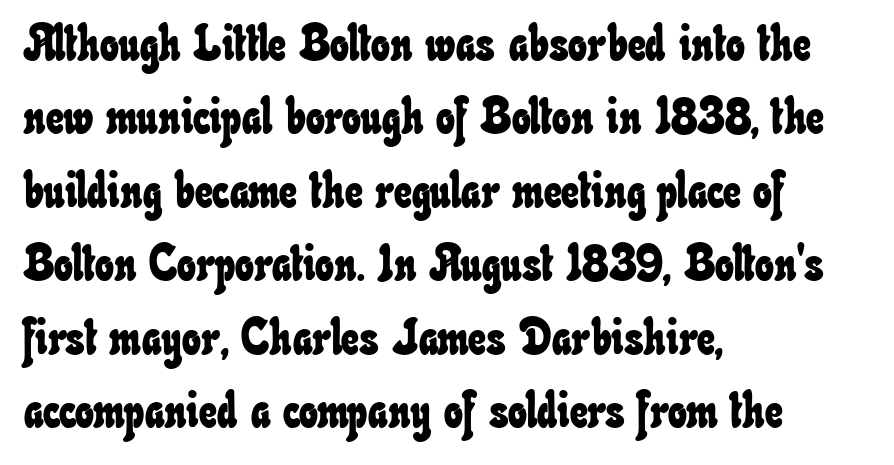
The image shows 50 px condensed type; set left-aligned, normal line spacing (1.47x), normal letter spacing, not underlined; low stroke contrast and a small x-height.
